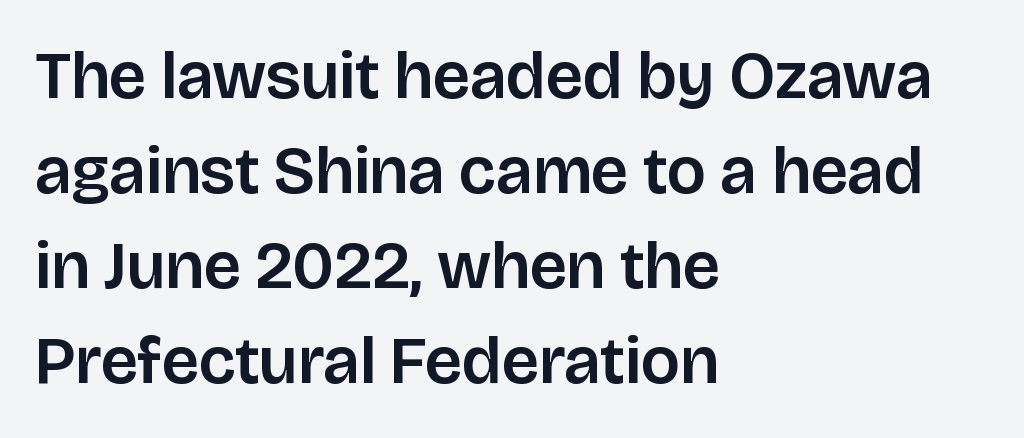
The image shows 67 px sans-serif type, upright; set left-aligned, normal line spacing (1.42x), normal letter spacing, not underlined; low stroke contrast and a large x-height.
